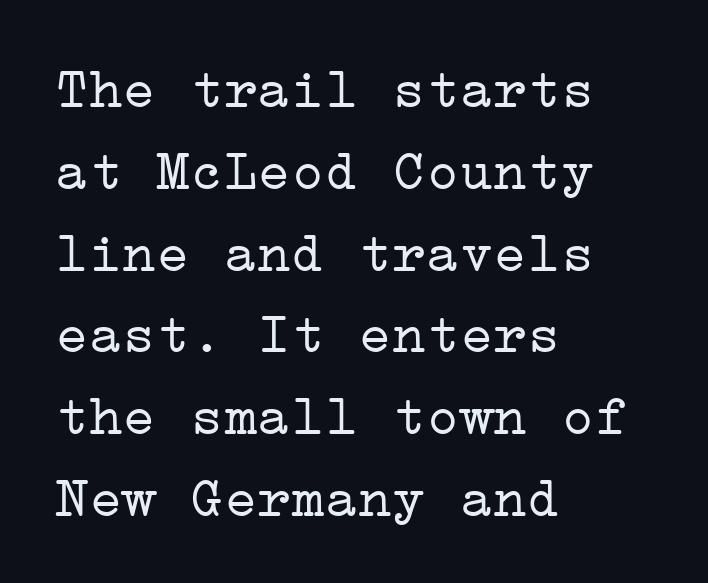
Descender tails drop into unmarked territory. You could call the tracking neutral — neither tight nor loose. Leading matches the norm, producing a regular column. Stroke terminals: seriffed. When letters stand straight like this, we call the style roman or upright.
